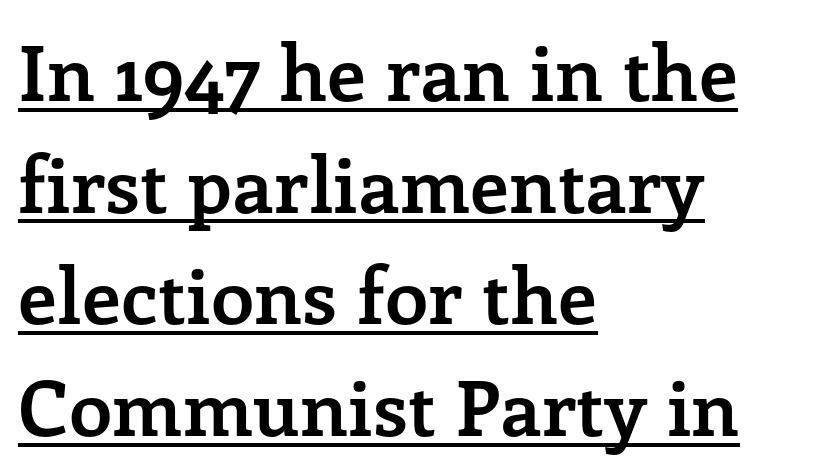
{"serif": "yes", "italic": "no", "bold": "yes", "weight": "semibold", "width": "normal", "stroke_contrast": "low", "x_height": "medium", "monospaced": "no", "underline": "yes", "align": "left", "line_spacing": "normal", "line_spacing_ratio": 1.45, "letter_spacing": "normal", "letter_spacing_em": 0.0, "glyph_px": 77}
